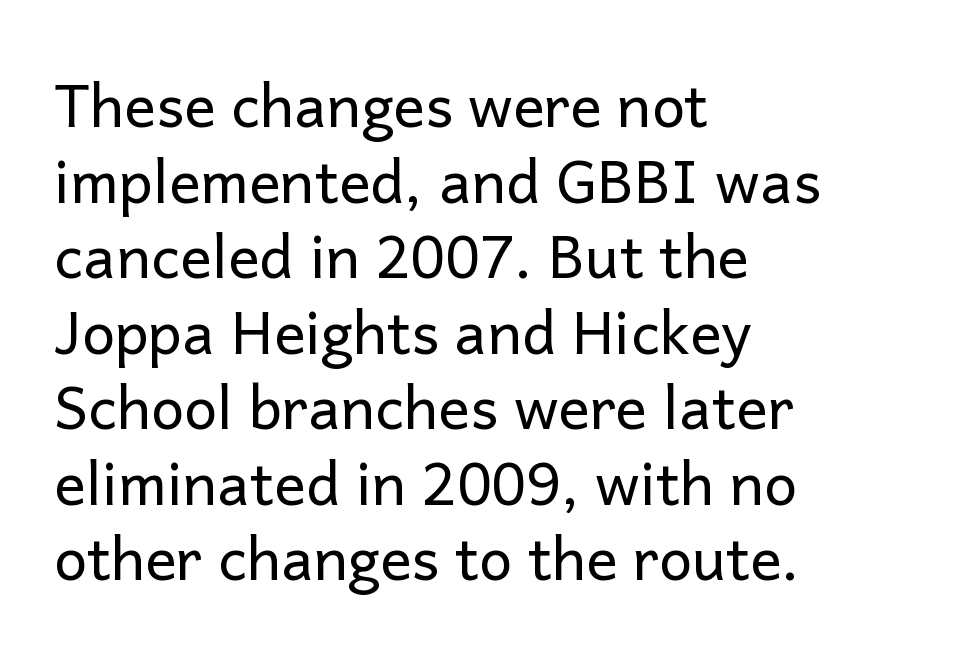
{"serif": "no", "italic": "no", "bold": "no", "weight": "regular", "width": "normal", "stroke_contrast": "low", "x_height": "medium", "monospaced": "no", "underline": "no", "align": "left", "line_spacing": "normal", "line_spacing_ratio": 1.28, "letter_spacing": "normal", "letter_spacing_em": 0.0, "glyph_px": 59}
